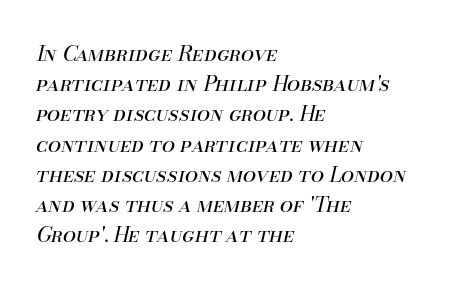
Q: Is the text bold? A: No.
Q: Is the text italic (slanted)? A: Yes, it leans right by about 13 degrees.
Q: Is the text underlined? A: No.
Q: How is the paragraph aligned? A: Left-aligned.
Q: Is the spacing between letters normal or unusually wide? A: Normal.
Q: Is the spacing between lines tight, normal or loose? A: Normal.
